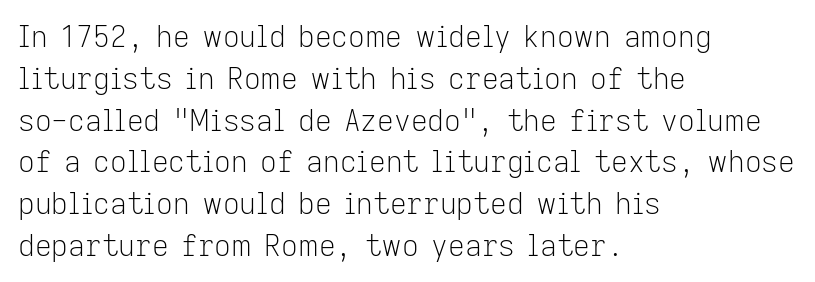
{"serif": "no", "italic": "no", "bold": "no", "weight": "light", "width": "normal", "stroke_contrast": "low", "x_height": "medium", "monospaced": "no", "underline": "no", "align": "left", "line_spacing": "normal", "line_spacing_ratio": 1.44, "letter_spacing": "normal", "letter_spacing_em": 0.0, "glyph_px": 29}
